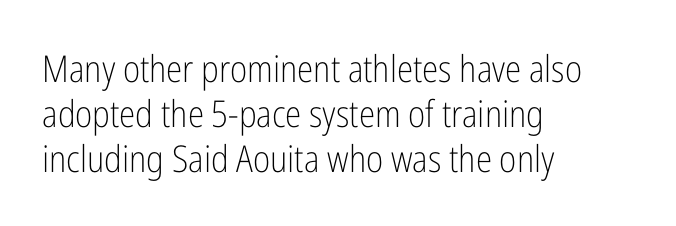
Q: Is the text bold? A: No.
Q: Is the text italic (slanted)? A: No, it is upright.
Q: Is the typeface a serif or a sans-serif typeface? A: Sans-serif.
Q: Is the text underlined? A: No.
Q: How is the paragraph aligned? A: Left-aligned.
Q: Is the spacing between letters normal or unusually wide? A: Normal.
Q: Width (condensed, normal, or wide)? A: Condensed.
Q: Stroke contrast? A: Low.
Q: x-height? A: Medium.
Q: Monospaced? A: No.
